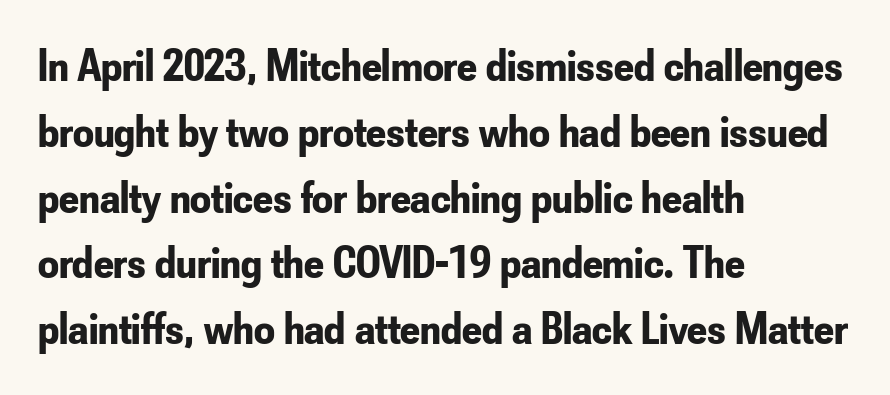
{"serif": "no", "italic": "no", "bold": "yes", "weight": "bold", "width": "condensed", "stroke_contrast": "low", "x_height": "small", "monospaced": "no", "underline": "no", "align": "left", "line_spacing": "normal", "line_spacing_ratio": 1.43, "letter_spacing": "normal", "letter_spacing_em": 0.0, "glyph_px": 46}
